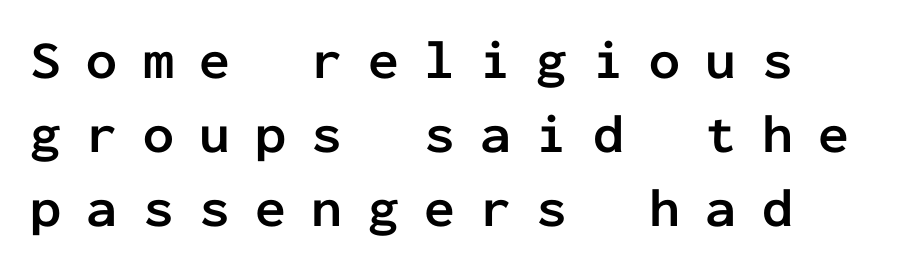
Q: Is the text bold? A: Yes.
Q: Is the text italic (slanted)? A: No, it is upright.
Q: Is the typeface a serif or a sans-serif typeface? A: Sans-serif.
Q: Is the text underlined? A: No.
Q: How is the paragraph aligned? A: Left-aligned.
Q: Is the spacing between letters normal or unusually wide? A: Unusually wide.
Q: Is the spacing between lines tight, normal or loose? A: Normal.
Q: Width (condensed, normal, or wide)? A: Normal.
Q: Stroke contrast? A: Low.
Q: x-height? A: Medium.
Q: Monospaced? A: Yes.
